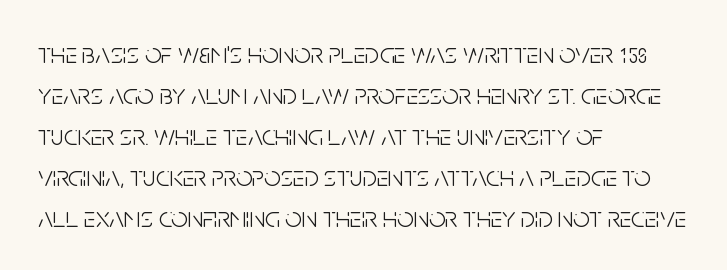
The image shows 29 px light, condensed sans-serif type, upright; set left-aligned, normal line spacing (1.41x), normal letter spacing, not underlined; low stroke contrast and a large x-height.
